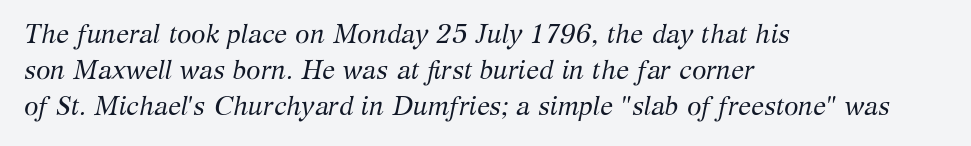
Q: Is the text bold? A: No.
Q: Is the text italic (slanted)? A: Yes, it leans right by about 12 degrees.
Q: Is the text underlined? A: No.
Q: How is the paragraph aligned? A: Left-aligned.
Q: Is the spacing between letters normal or unusually wide? A: Normal.
Q: Is the spacing between lines tight, normal or loose? A: Normal.
